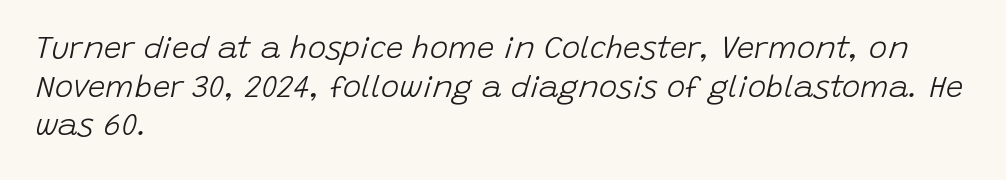
The image shows 31 px light type, italic (leaning right); set left-aligned, normal line spacing (1.25x), normal letter spacing, not underlined; low stroke contrast and a large x-height.
